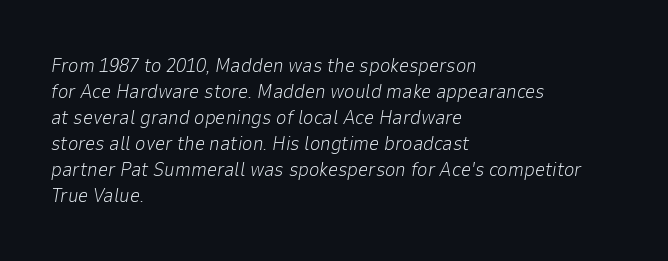
The image shows 20 px text type, italic (leaning right); set left-aligned, normal line spacing (1.3x), normal letter spacing, not underlined.
